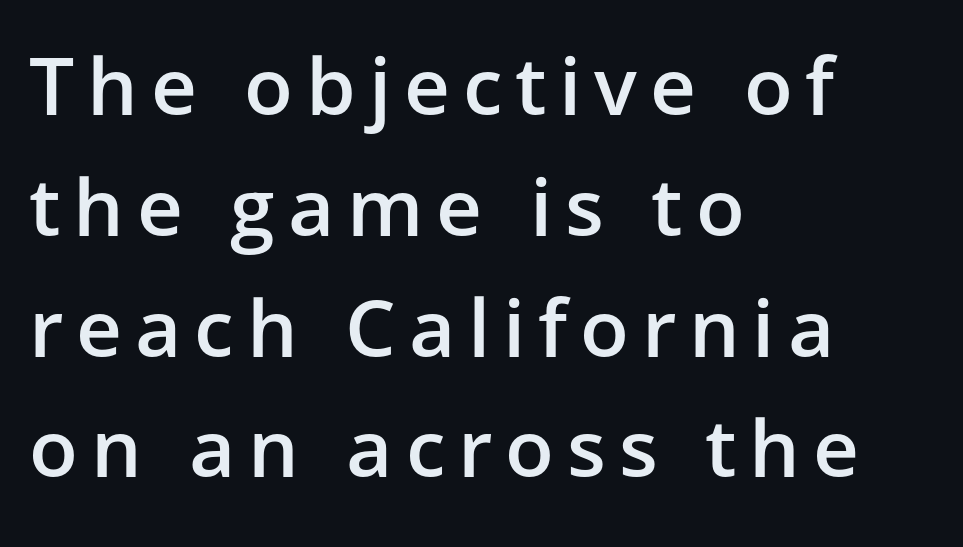
{"serif": "no", "italic": "no", "bold": "semi", "weight": "semibold", "width": "normal", "stroke_contrast": "low", "x_height": "medium", "monospaced": "no", "underline": "no", "align": "left", "line_spacing": "normal", "line_spacing_ratio": 1.51, "glyph_px": 80}
